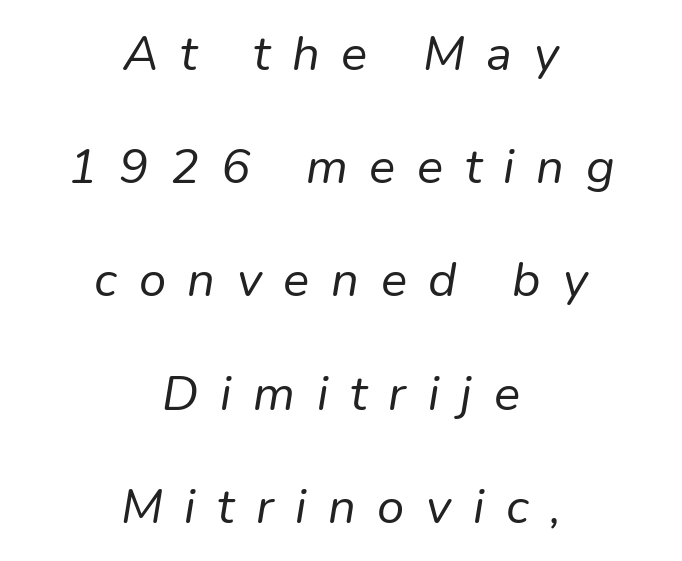
Q: Is the text bold? A: No.
Q: Is the text italic (slanted)? A: Yes, it leans right by about 9 degrees.
Q: Is the text underlined? A: No.
Q: How is the paragraph aligned? A: Centered.
Q: Is the spacing between letters normal or unusually wide? A: Unusually wide.
Q: Is the spacing between lines tight, normal or loose? A: Loose.
Q: Width (condensed, normal, or wide)? A: Normal.
Q: Stroke contrast? A: Low.
Q: x-height? A: Medium.
Q: Monospaced? A: No.
